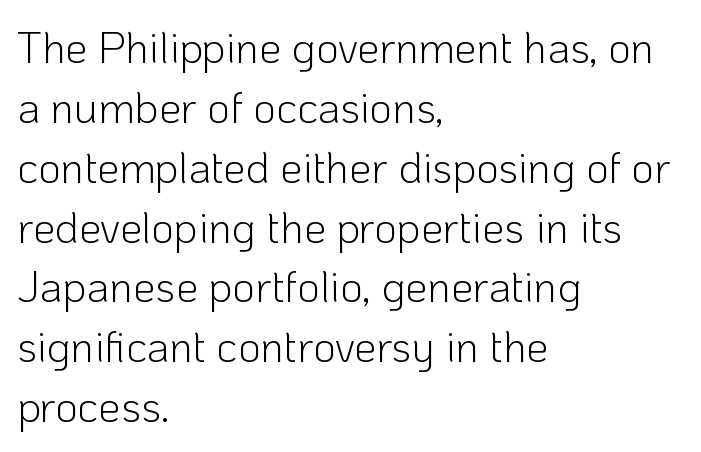
{"serif": "no", "italic": "no", "bold": "no", "weight": "light", "width": "normal", "stroke_contrast": "low", "x_height": "medium", "monospaced": "no", "underline": "no", "align": "left", "line_spacing": "normal", "line_spacing_ratio": 1.36, "letter_spacing": "normal", "letter_spacing_em": 0.0, "glyph_px": 44}
